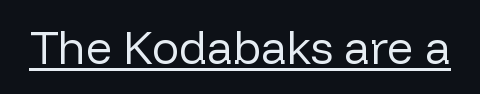
Q: Is the text bold? A: No.
Q: Is the text italic (slanted)? A: No, it is upright.
Q: Is the typeface a serif or a sans-serif typeface? A: Sans-serif.
Q: Is the text underlined? A: Yes.
Q: Is the spacing between letters normal or unusually wide? A: Normal.
Q: Width (condensed, normal, or wide)? A: Normal.
Q: Stroke contrast? A: Low.
Q: x-height? A: Medium.
Q: Monospaced? A: No.
